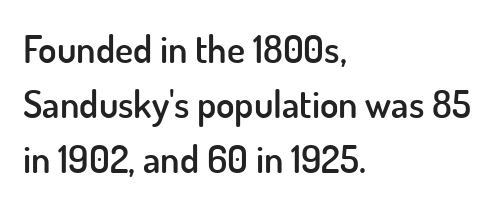
The image shows 38 px semibold sans-serif type, upright; set left-aligned, normal line spacing (1.45x), normal letter spacing, not underlined; low stroke contrast and a small x-height.
